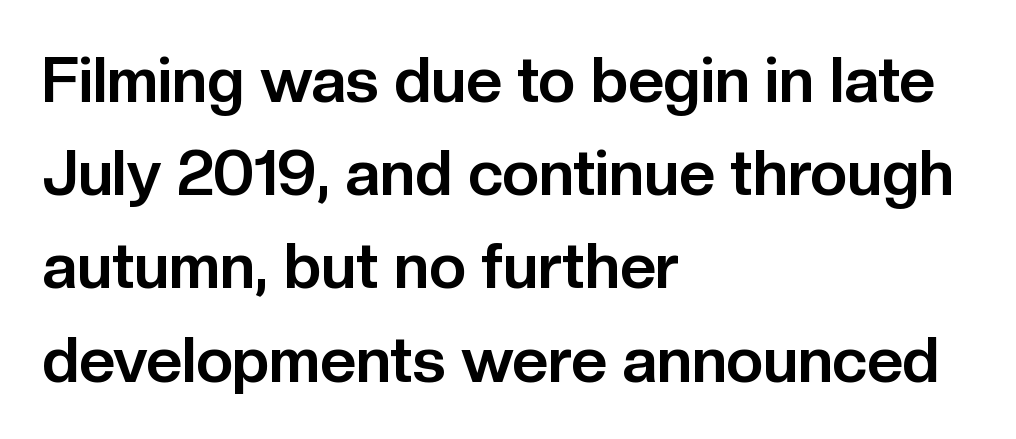
Character widths vary here, with narrow letters taking less room than wide ones. The glyphs have the mass of a bold cut. Compared with typical body copy, the letter spacing here is the same. The type family on display is of the sans-serif kind.
